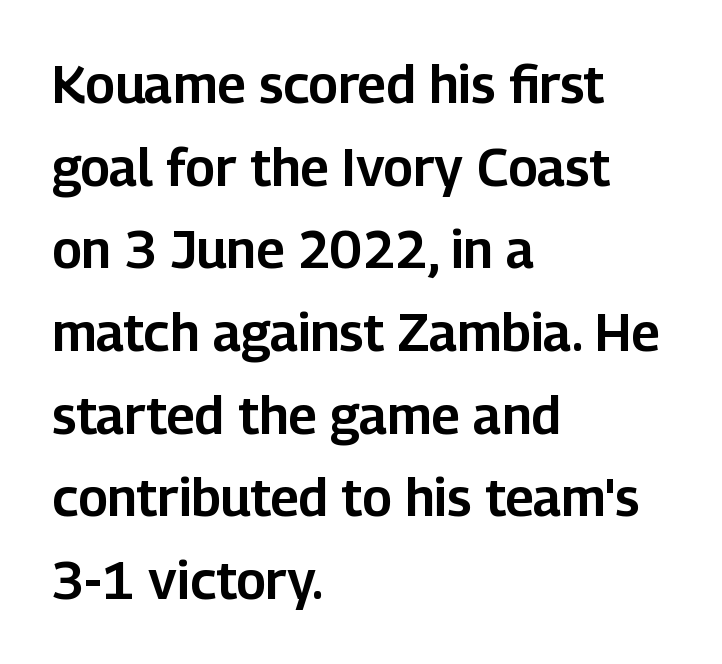
Q: Is the text italic (slanted)? A: No, it is upright.
Q: Is the typeface a serif or a sans-serif typeface? A: Sans-serif.
Q: Is the text underlined? A: No.
Q: How is the paragraph aligned? A: Left-aligned.
Q: Is the spacing between letters normal or unusually wide? A: Normal.
Q: Is the spacing between lines tight, normal or loose? A: Normal.
Q: Width (condensed, normal, or wide)? A: Normal.
Q: Stroke contrast? A: Low.
Q: x-height? A: Medium.
Q: Monospaced? A: No.
